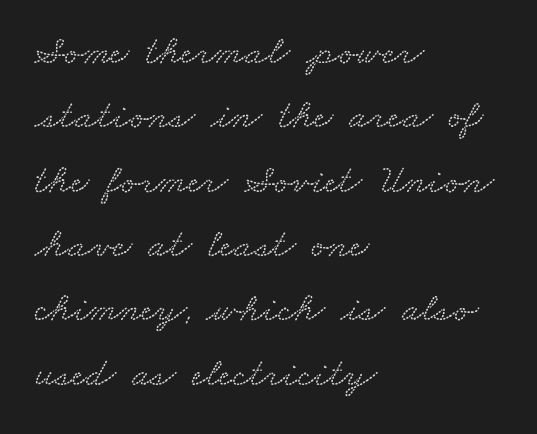
How would I describe the line gaps? Plain and ordinary. The ragged edge is on the right, which tells us the setting is flush left. Looks like regular typesetting: each glyph gets only the width it needs. Rule under the text: the space is simply empty. Old-style or modern, the face here clearly has serifs.
